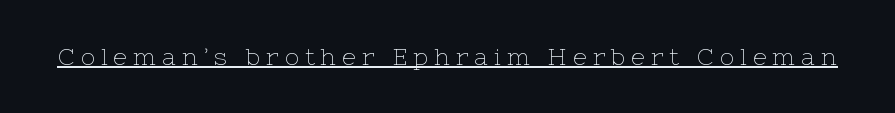
{"italic": "no", "bold": "no", "underline": "yes", "letter_spacing": "wide", "letter_spacing_em": 0.25, "glyph_px": 24}
